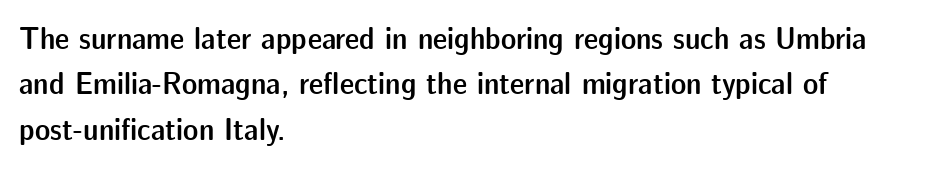
The space between consecutive lines is moderate. A typesetter would call this proportional, since set widths differ per character. I'd call this a sans setting — the letters go barefoot. Is the type bold? Partly — it's a semibold, heavier than regular but not fully bold. The passage is arranged the way most books set body copy — flush left.
